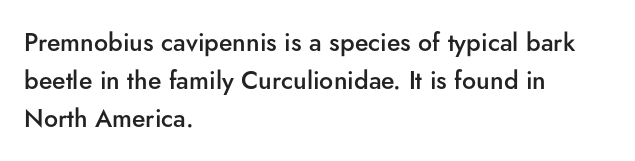
A roman cut, with each character standing at attention. The type is set solid horizontally, with unmodified tracking. These lines stack with their left ends in a neat column. Each glyph is drawn with semibold strokes, heavier than normal yet not fully bold.
